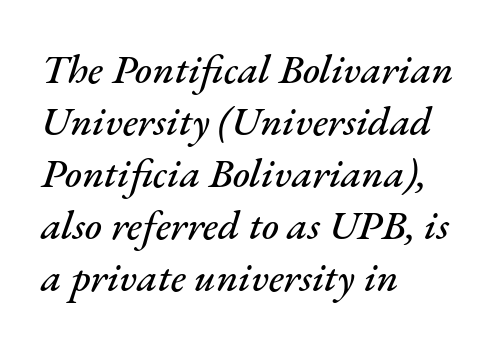
This sample has the flowing, uneven cadence of proportional lettering. These lines sit exactly where default settings would place them. The letters are slanted; this is an italic face. The face used here is rendered with its standard letterfit.
